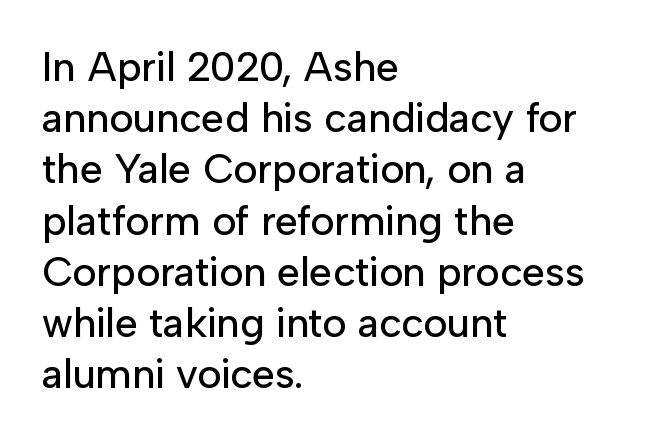
The passage shown is typed in a proportional face where columns would drift. Font category for this specimen: sans-serif. Compared with typical body copy, the letter spacing here is the same. Notice how the stems are strictly vertical — no italics here.
